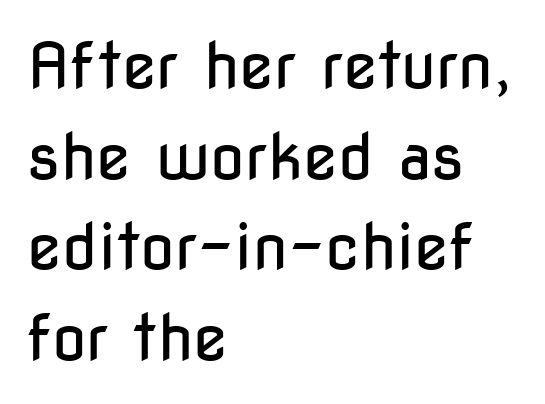
{"serif": "no", "italic": "no", "bold": "no", "weight": "regular", "width": "condensed", "stroke_contrast": "low", "x_height": "medium", "monospaced": "no", "underline": "no", "align": "left", "line_spacing": "normal", "line_spacing_ratio": 1.44, "letter_spacing": "normal", "letter_spacing_em": 0.0, "glyph_px": 63}
